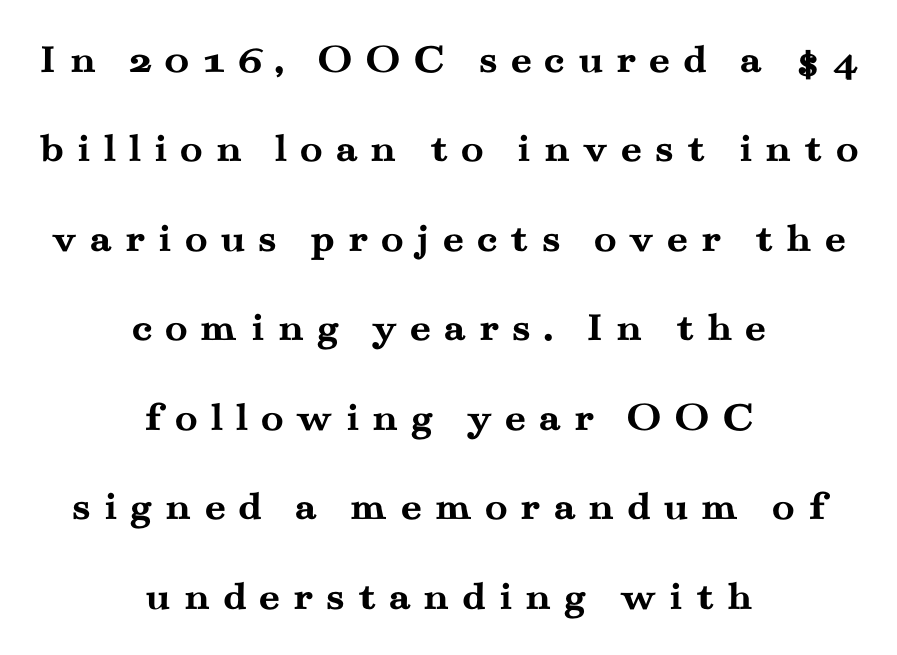
Q: Is the text bold? A: Yes.
Q: Is the text italic (slanted)? A: No, it is upright.
Q: Is the typeface a serif or a sans-serif typeface? A: Serif.
Q: Is the text underlined? A: No.
Q: How is the paragraph aligned? A: Centered.
Q: Is the spacing between letters normal or unusually wide? A: Unusually wide.
Q: Is the spacing between lines tight, normal or loose? A: Loose.
Q: Width (condensed, normal, or wide)? A: Wide.
Q: Stroke contrast? A: Medium.
Q: x-height? A: Small.
Q: Monospaced? A: No.
